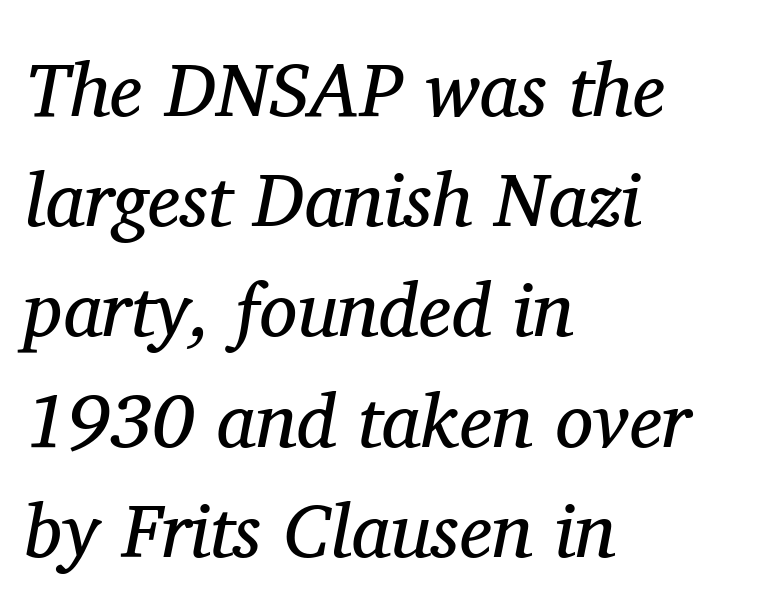
Q: Is the text bold? A: No.
Q: Is the text italic (slanted)? A: Yes, it leans right by about 11 degrees.
Q: Is the typeface a serif or a sans-serif typeface? A: Serif.
Q: Is the text underlined? A: No.
Q: How is the paragraph aligned? A: Left-aligned.
Q: Is the spacing between letters normal or unusually wide? A: Normal.
Q: Is the spacing between lines tight, normal or loose? A: Normal.
Q: Width (condensed, normal, or wide)? A: Normal.
Q: Stroke contrast? A: Medium.
Q: x-height? A: Medium.
Q: Monospaced? A: No.
